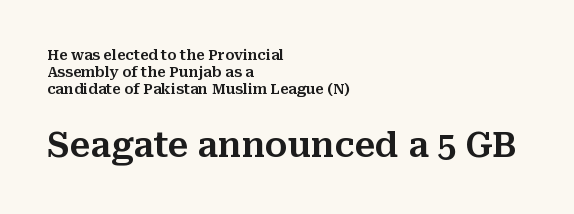
A typesetter would label this face a serif. Has an underline been added? It has not. The axis of the letterforms is exactly vertical. Nobody touched the tracking dial on this one.
